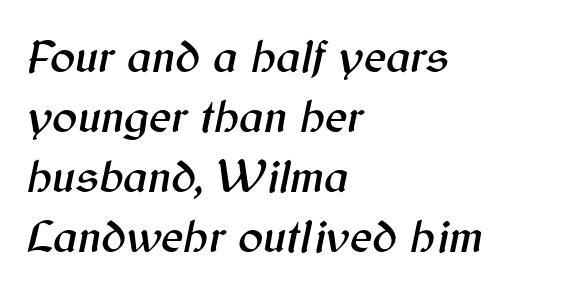
Q: Is the text italic (slanted)? A: Yes, it leans right by about 12 degrees.
Q: Is the text underlined? A: No.
Q: How is the paragraph aligned? A: Left-aligned.
Q: Is the spacing between letters normal or unusually wide? A: Normal.
Q: Is the spacing between lines tight, normal or loose? A: Normal.
Q: Width (condensed, normal, or wide)? A: Normal.
Q: Stroke contrast? A: Medium.
Q: x-height? A: Medium.
Q: Monospaced? A: No.
